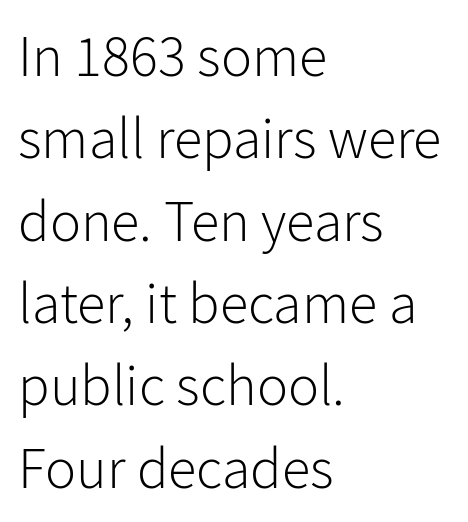
Q: Is the text bold? A: No.
Q: Is the text italic (slanted)? A: No, it is upright.
Q: Is the typeface a serif or a sans-serif typeface? A: Sans-serif.
Q: Is the text underlined? A: No.
Q: How is the paragraph aligned? A: Left-aligned.
Q: Is the spacing between letters normal or unusually wide? A: Normal.
Q: Is the spacing between lines tight, normal or loose? A: Normal.
Q: Width (condensed, normal, or wide)? A: Normal.
Q: Stroke contrast? A: Low.
Q: x-height? A: Medium.
Q: Monospaced? A: No.
